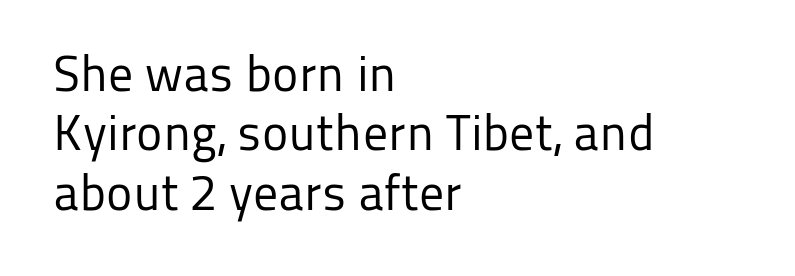
The image shows 50 px regular-weight sans-serif type, upright; set left-aligned, line spacing 1.19x, normal letter spacing, not underlined; low stroke contrast and a medium x-height.
